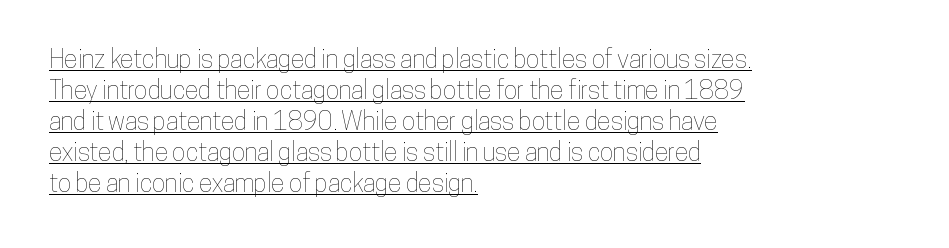
The image shows 25 px text type, upright; set left-aligned, line spacing 1.24x, normal letter spacing, underlined.
